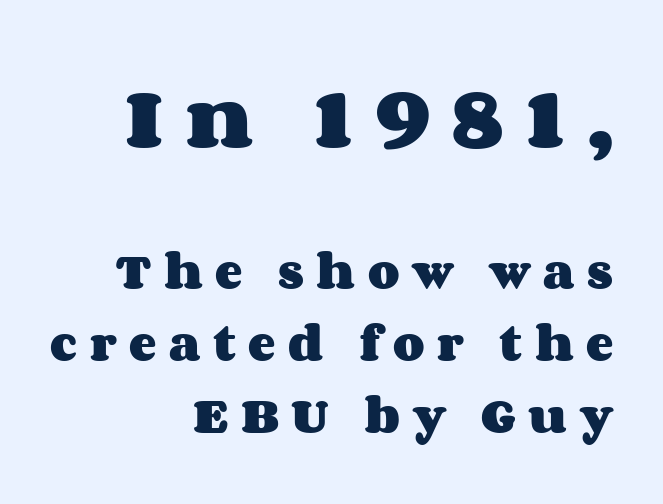
{"italic": "no", "bold": "yes", "weight": "heavy", "width": "wide", "stroke_contrast": "medium", "x_height": "large", "monospaced": "no", "underline": "no", "align": "right", "line_spacing_ratio": 1.76, "letter_spacing": "wide", "letter_spacing_em": 0.31, "larger_block": "first", "size_ratio": 1.73, "glyph_px": 71}
